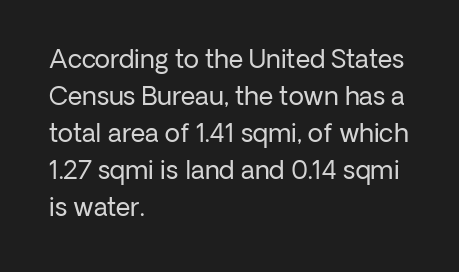
{"italic": "no", "bold": "no", "underline": "no", "align": "left", "line_spacing": "normal", "line_spacing_ratio": 1.48, "letter_spacing": "normal", "letter_spacing_em": 0.0, "glyph_px": 25}
